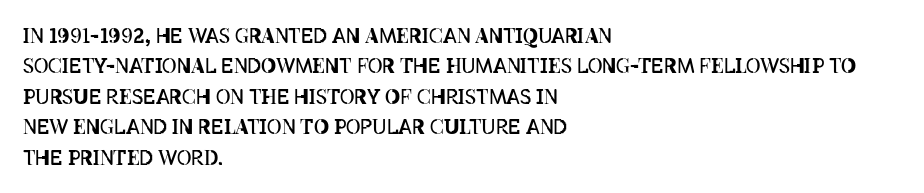
Q: Is the text bold? A: No.
Q: Is the text italic (slanted)? A: No, it is upright.
Q: Is the text underlined? A: No.
Q: How is the paragraph aligned? A: Left-aligned.
Q: Is the spacing between letters normal or unusually wide? A: Normal.
Q: Is the spacing between lines tight, normal or loose? A: Normal.
